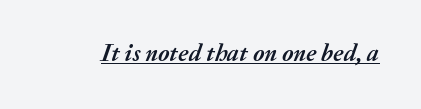
{"italic": "yes", "lean": "right", "slant_degrees": 20, "bold": "yes", "underline": "yes", "letter_spacing": "normal", "letter_spacing_em": 0.0, "glyph_px": 24}
